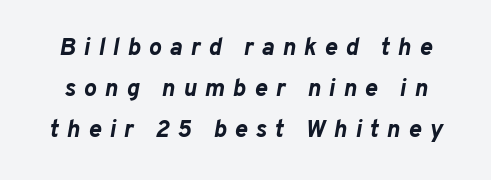
The image shows 24 px bold type, italic (leaning right); set normal line spacing (1.7x), unusually wide letter spacing (+0.34 em), not underlined.
